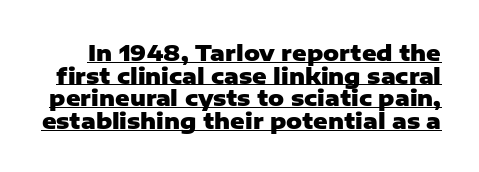
{"italic": "no", "bold": "yes", "underline": "yes", "line_spacing": "tight", "line_spacing_ratio": 1.03, "letter_spacing": "normal", "letter_spacing_em": 0.0, "glyph_px": 22}
